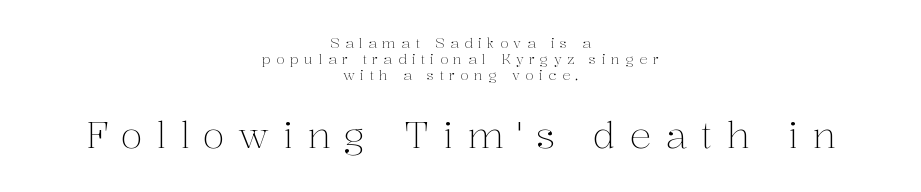
The image shows 36 px light serif type, upright; set centered, tight line spacing (1.14x), unusually wide letter spacing (+0.38 em), not underlined; the second (bottom) block is 2.57x larger; medium stroke contrast and a medium x-height.
